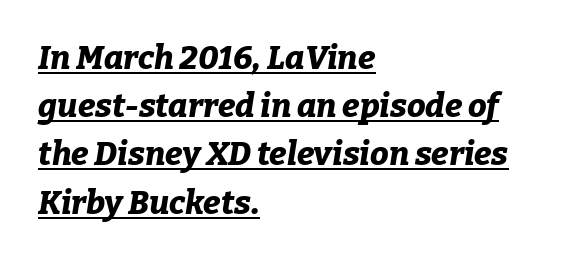
{"italic": "yes", "lean": "right", "slant_degrees": 9, "bold": "yes", "weight": "bold", "width": "normal", "stroke_contrast": "low", "x_height": "medium", "monospaced": "no", "underline": "yes", "align": "left", "line_spacing": "normal", "line_spacing_ratio": 1.46, "letter_spacing": "normal", "letter_spacing_em": 0.0, "glyph_px": 33}
